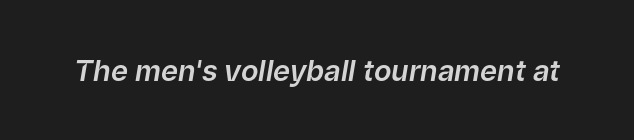
{"italic": "yes", "lean": "right", "slant_degrees": 9, "width": "normal", "stroke_contrast": "low", "x_height": "medium", "monospaced": "no", "underline": "no", "letter_spacing": "normal", "letter_spacing_em": 0.0, "glyph_px": 29}
